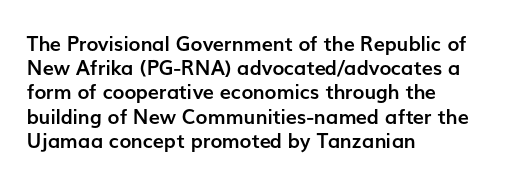
Q: Is the text bold? A: Yes.
Q: Is the text italic (slanted)? A: No, it is upright.
Q: Is the text underlined? A: No.
Q: How is the paragraph aligned? A: Left-aligned.
Q: Is the spacing between letters normal or unusually wide? A: Normal.
